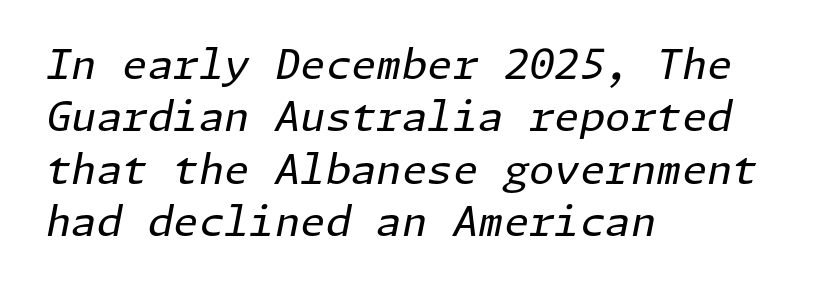
The passage shown has conventional tracking throughout. Check the space under the baseline: it is left empty. Emphasis-style slanted type is in use. The weight would be labelled regular, book, light, or lighter still. The line-height multiplier appears to be the usual default. The compositor pushed each line to the left boundary.
